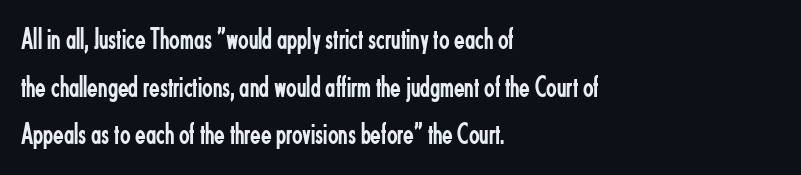
The image shows 31 px regular-weight, condensed sans-serif type, upright; set left-aligned, normal line spacing (1.54x), normal letter spacing, not underlined; low stroke contrast and a small x-height.
